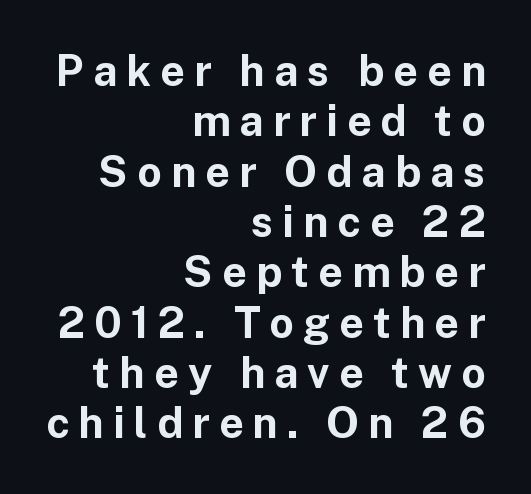
In CSS terms this would be text-align: right. Tracking here is generous; glyphs stand well apart from one another. Character widths vary here, with narrow letters taking less room than wide ones. What weight is shown? A full bold with thick strokes. The space beneath each line is pristine and unruled.
